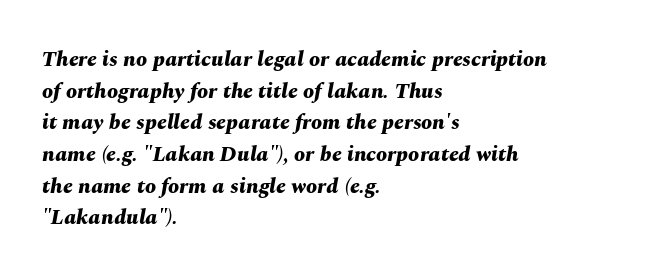
{"italic": "yes", "lean": "right", "slant_degrees": 10, "bold": "yes", "underline": "no", "align": "left", "line_spacing": "normal", "line_spacing_ratio": 1.44, "letter_spacing": "normal", "letter_spacing_em": 0.0, "glyph_px": 22}
